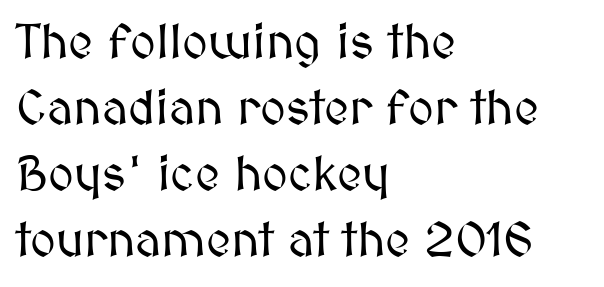
The space beneath each line is pristine and unruled. Regular leading. These lines were composed using upright roman letters. The ragged edge is on the right, which tells us the setting is flush left.
